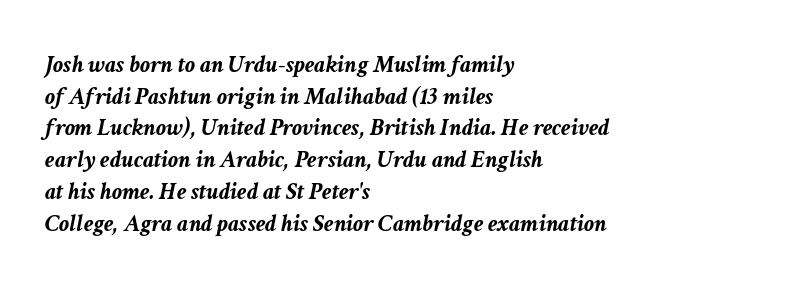
{"italic": "yes", "lean": "right", "slant_degrees": 11, "bold": "yes", "underline": "no", "align": "left", "line_spacing": "normal", "line_spacing_ratio": 1.27, "letter_spacing": "normal", "letter_spacing_em": 0.0, "glyph_px": 25}
